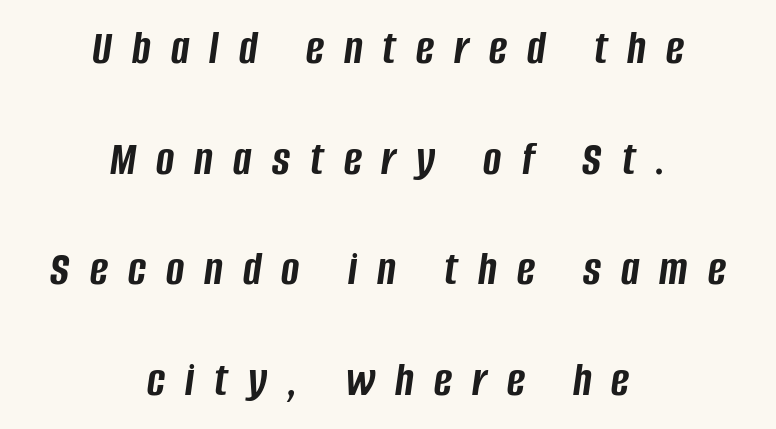
Q: Is the text bold? A: Yes.
Q: Is the text italic (slanted)? A: Yes, it leans right by about 8 degrees.
Q: Is the text underlined? A: No.
Q: How is the paragraph aligned? A: Centered.
Q: Is the spacing between letters normal or unusually wide? A: Unusually wide.
Q: Is the spacing between lines tight, normal or loose? A: Loose.
Q: Width (condensed, normal, or wide)? A: Condensed.
Q: Stroke contrast? A: Low.
Q: x-height? A: Large.
Q: Monospaced? A: No.
